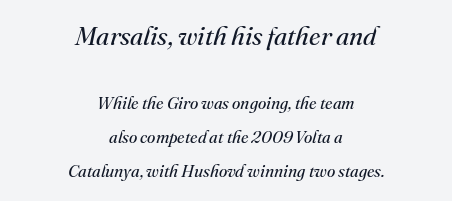
{"italic": "yes", "lean": "right", "slant_degrees": 16, "bold": "no", "underline": "no", "align": "center", "line_spacing": "loose", "line_spacing_ratio": 2.0, "letter_spacing": "normal", "letter_spacing_em": 0.0, "larger_block": "first", "size_ratio": 1.53, "glyph_px": 26}
